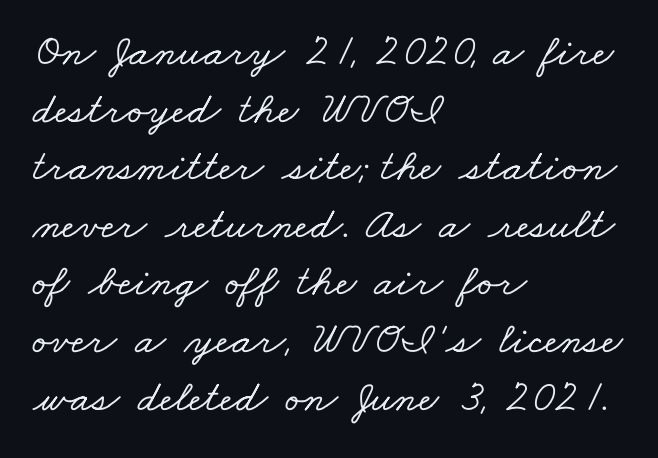
Unlike a clean sans, this face finishes its strokes with serifs. The face used here is rendered with its standard letterfit. Notice how the passage keeps a crisp vertical edge on the left only. This sample has the flowing, uneven cadence of proportional lettering. Honestly, the row spacing looks completely unremarkable. Honestly, there is no underline to notice here at all.
